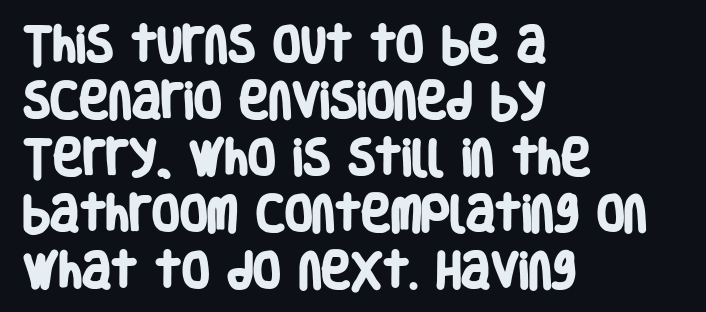
Q: Is the text bold? A: Yes.
Q: Is the typeface a serif or a sans-serif typeface? A: Sans-serif.
Q: Is the text underlined? A: No.
Q: How is the paragraph aligned? A: Left-aligned.
Q: Is the spacing between letters normal or unusually wide? A: Normal.
Q: Is the spacing between lines tight, normal or loose? A: Normal.
Q: Width (condensed, normal, or wide)? A: Condensed.
Q: Stroke contrast? A: Low.
Q: x-height? A: Large.
Q: Monospaced? A: No.
